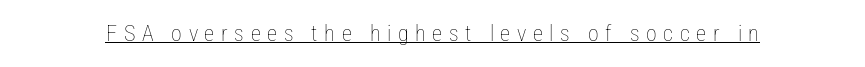
It's the straight-up-and-down kind of type. You could only call the tracking loose — the letters float apart. Weight: regular or lighter. Does a line run under the words? Yes, clearly.
